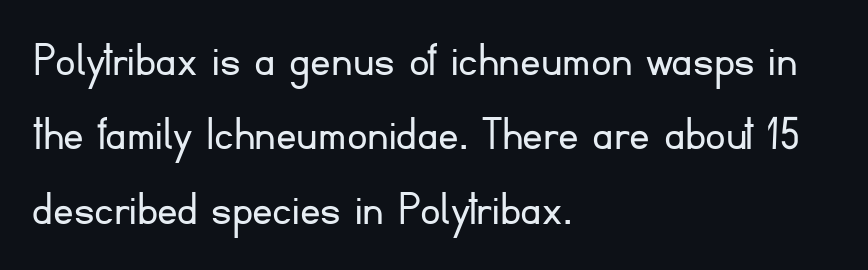
{"serif": "no", "italic": "no", "bold": "no", "weight": "light", "width": "normal", "stroke_contrast": "low", "x_height": "small", "monospaced": "no", "underline": "no", "align": "left", "line_spacing": "normal", "line_spacing_ratio": 1.46, "letter_spacing": "normal", "letter_spacing_em": 0.0, "glyph_px": 51}
